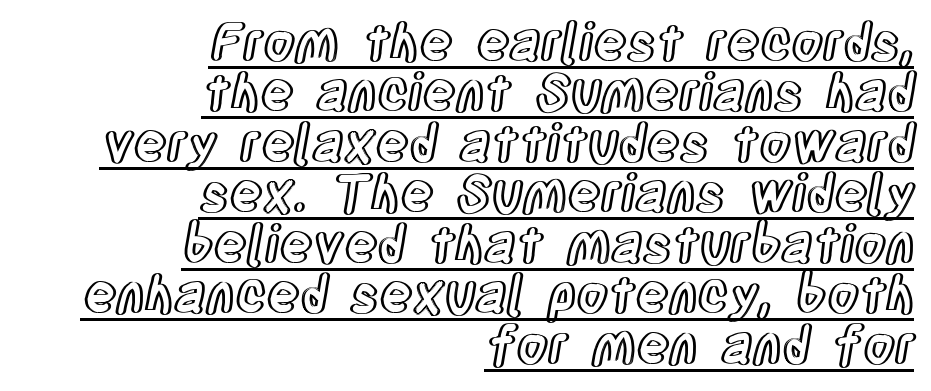
{"width": "condensed", "x_height": "large", "monospaced": "no", "underline": "yes", "align": "right", "line_spacing": "tight", "line_spacing_ratio": 0.99, "letter_spacing": "normal", "letter_spacing_em": 0.0, "glyph_px": 51}
